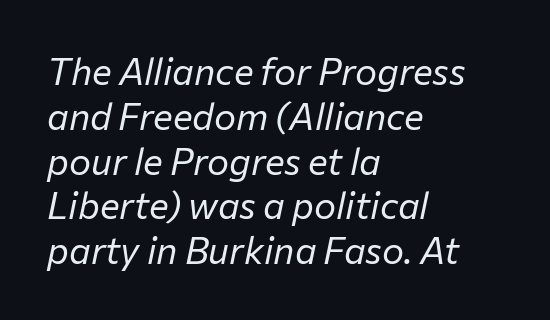
Q: Is the text bold? A: No.
Q: Is the text italic (slanted)? A: Yes, it leans right by about 12 degrees.
Q: Is the text underlined? A: No.
Q: How is the paragraph aligned? A: Left-aligned.
Q: Is the spacing between letters normal or unusually wide? A: Normal.
Q: Width (condensed, normal, or wide)? A: Normal.
Q: Stroke contrast? A: Low.
Q: x-height? A: Medium.
Q: Monospaced? A: No.
